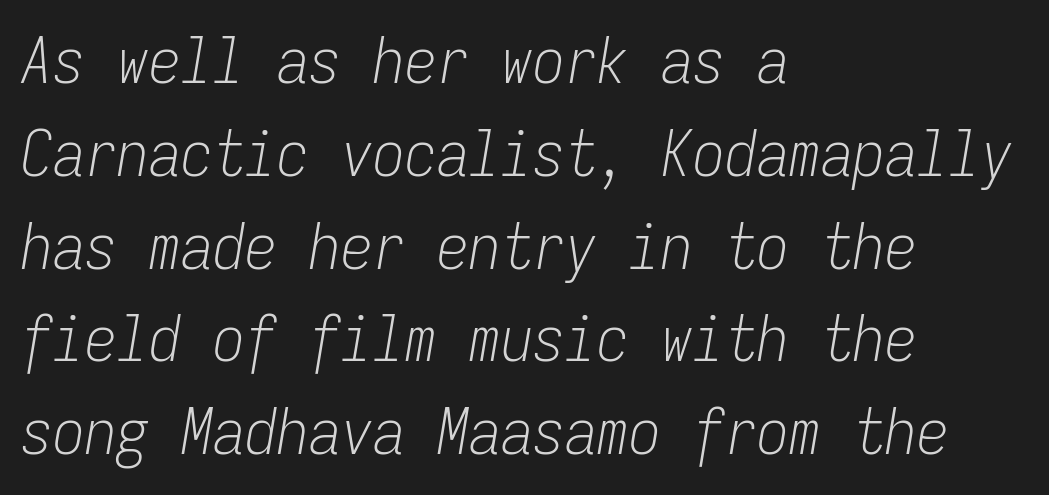
The image shows 64 px light, condensed type, italic (leaning right), monospaced; set left-aligned, normal line spacing (1.45x), normal letter spacing, not underlined; low stroke contrast and a medium x-height.
